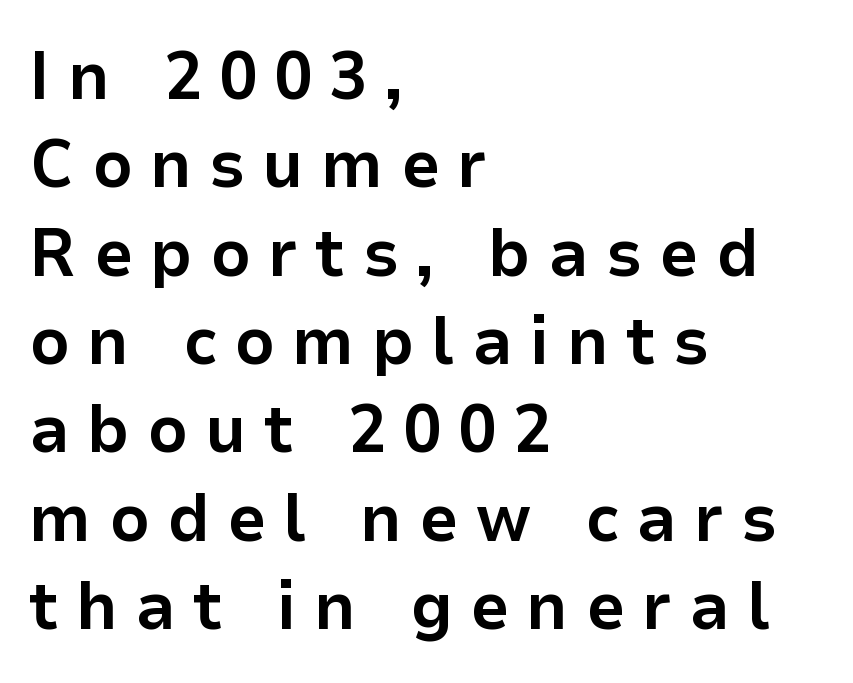
{"serif": "no", "italic": "no", "bold": "yes", "weight": "bold", "width": "normal", "stroke_contrast": "low", "x_height": "medium", "monospaced": "no", "underline": "no", "align": "left", "line_spacing": "normal", "line_spacing_ratio": 1.28, "letter_spacing": "wide", "letter_spacing_em": 0.25, "glyph_px": 69}
